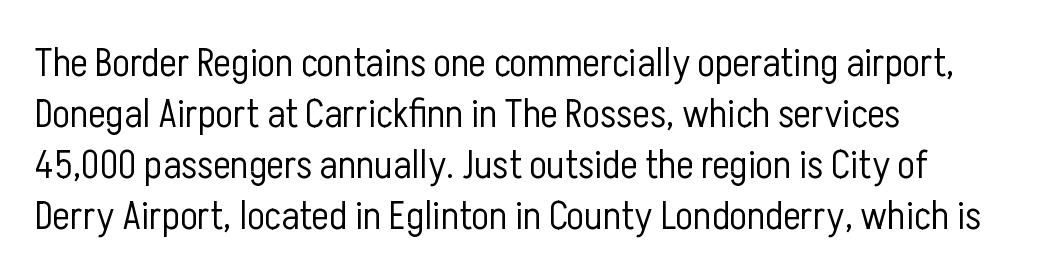
Q: Is the text bold? A: No.
Q: Is the text italic (slanted)? A: No, it is upright.
Q: Is the typeface a serif or a sans-serif typeface? A: Sans-serif.
Q: Is the text underlined? A: No.
Q: How is the paragraph aligned? A: Left-aligned.
Q: Is the spacing between letters normal or unusually wide? A: Normal.
Q: Width (condensed, normal, or wide)? A: Condensed.
Q: Stroke contrast? A: Low.
Q: x-height? A: Medium.
Q: Monospaced? A: No.
